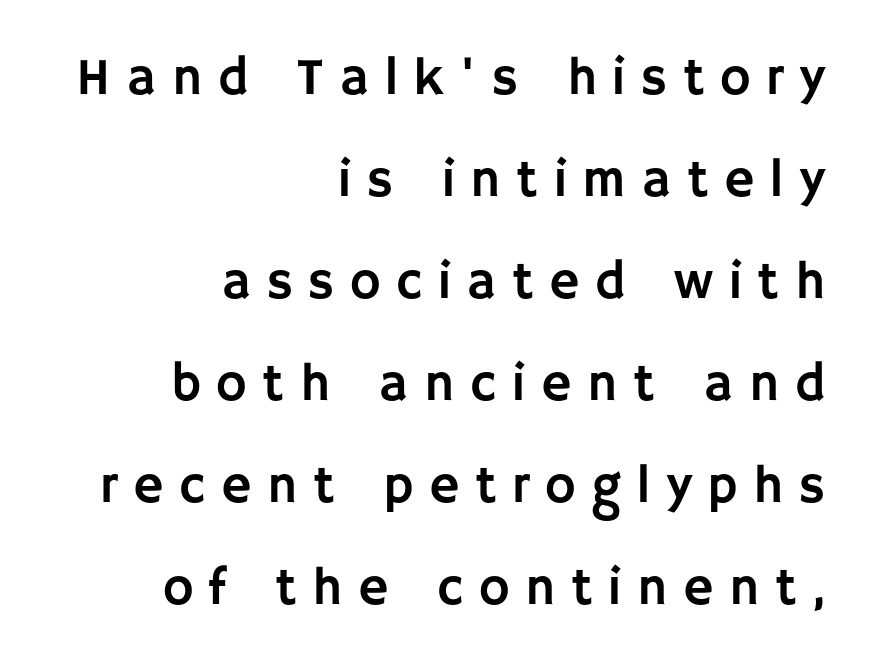
{"serif": "no", "italic": "no", "width": "normal", "stroke_contrast": "low", "x_height": "large", "monospaced": "no", "underline": "no", "align": "right", "line_spacing": "loose", "line_spacing_ratio": 1.96, "letter_spacing": "wide", "letter_spacing_em": 0.3, "glyph_px": 52}
